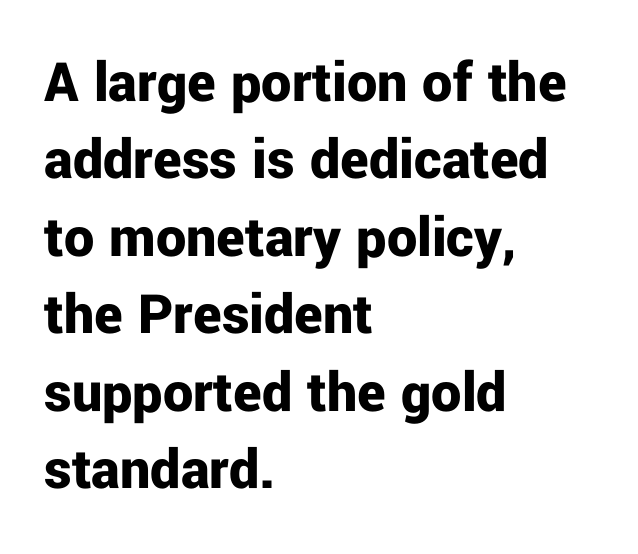
Q: Is the text bold? A: Yes.
Q: Is the text italic (slanted)? A: No, it is upright.
Q: Is the typeface a serif or a sans-serif typeface? A: Sans-serif.
Q: Is the text underlined? A: No.
Q: How is the paragraph aligned? A: Left-aligned.
Q: Is the spacing between letters normal or unusually wide? A: Normal.
Q: Is the spacing between lines tight, normal or loose? A: Normal.
Q: Width (condensed, normal, or wide)? A: Normal.
Q: Stroke contrast? A: Low.
Q: x-height? A: Medium.
Q: Monospaced? A: No.
